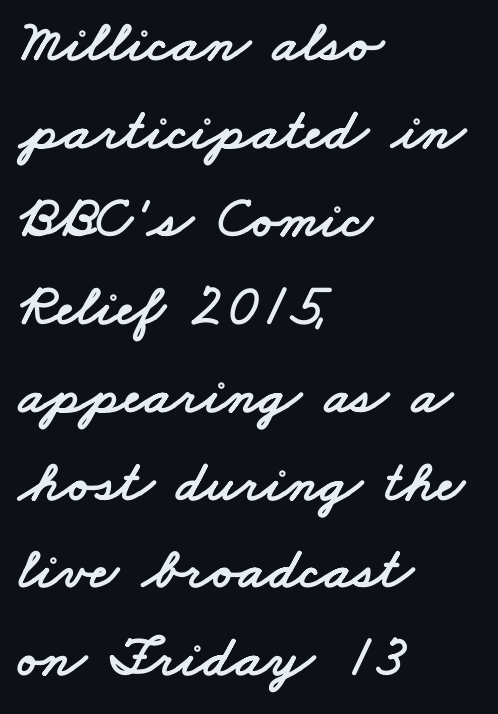
{"serif": "no", "width": "wide", "stroke_contrast": "low", "x_height": "small", "monospaced": "no", "underline": "no", "align": "left", "line_spacing": "normal", "line_spacing_ratio": 1.49, "letter_spacing": "normal", "letter_spacing_em": 0.0, "glyph_px": 59}
